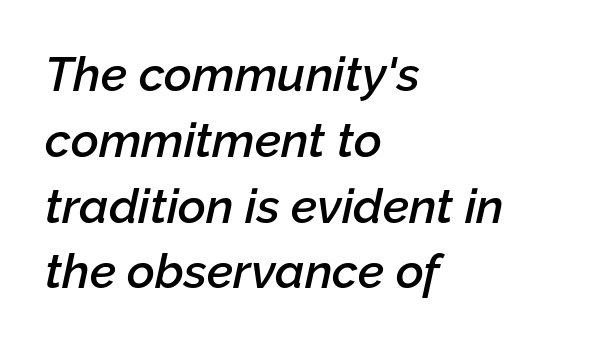
As a designer I'd log this as weight 600, semibold. The ragged edge is on the right, which tells us the setting is flush left. A normal amount of white space separates one row of letters from the next. Standard letterfit; no display-style spreading of the glyphs.
